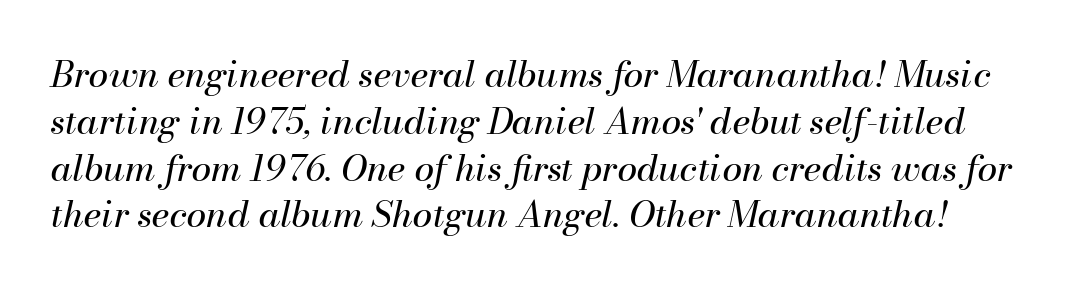
{"italic": "yes", "lean": "right", "slant_degrees": 13, "bold": "no", "weight": "regular", "width": "normal", "stroke_contrast": "medium", "x_height": "small", "monospaced": "no", "underline": "no", "line_spacing": "normal", "line_spacing_ratio": 1.3, "letter_spacing": "normal", "letter_spacing_em": 0.0, "glyph_px": 36}
